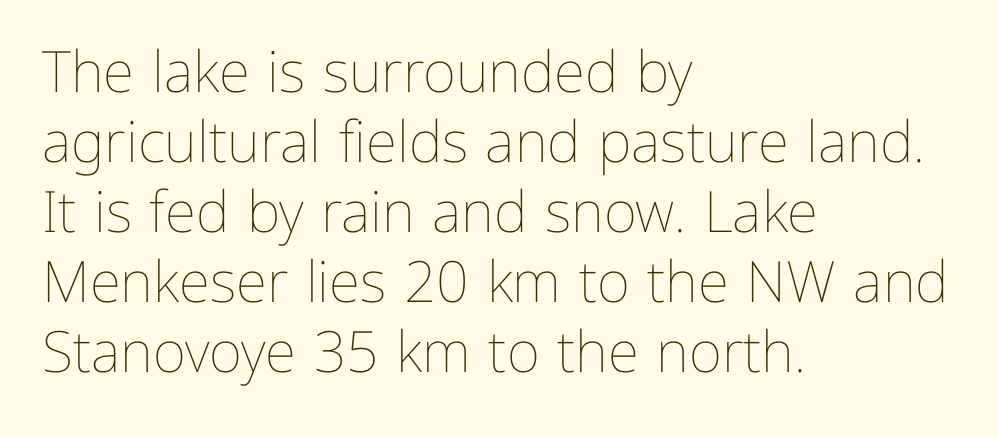
Counters stay open thanks to moderate or lighter strokes. Anything drawn beneath the words? Only blank space. The horizontal fit of the characters is conventional and even. Horizontal alignment here is leftward, the default for most running prose.
